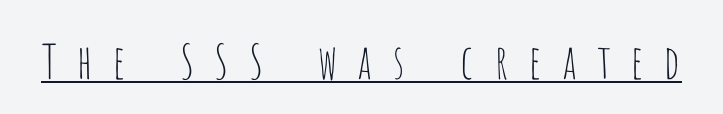
Q: Is the text bold? A: No.
Q: Is the text italic (slanted)? A: No, it is upright.
Q: Is the typeface a serif or a sans-serif typeface? A: Sans-serif.
Q: Is the text underlined? A: Yes.
Q: Is the spacing between letters normal or unusually wide? A: Unusually wide.
Q: Width (condensed, normal, or wide)? A: Condensed.
Q: Stroke contrast? A: Low.
Q: x-height? A: Large.
Q: Monospaced? A: No.
